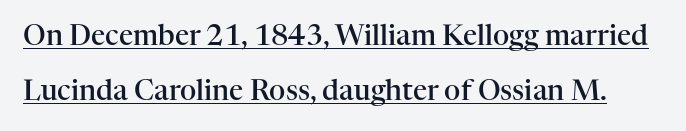
{"serif": "yes", "italic": "no", "bold": "semi", "weight": "semibold", "width": "normal", "stroke_contrast": "high", "x_height": "medium", "monospaced": "no", "underline": "yes", "line_spacing": "loose", "line_spacing_ratio": 1.98, "letter_spacing": "normal", "letter_spacing_em": 0.0, "glyph_px": 28}
